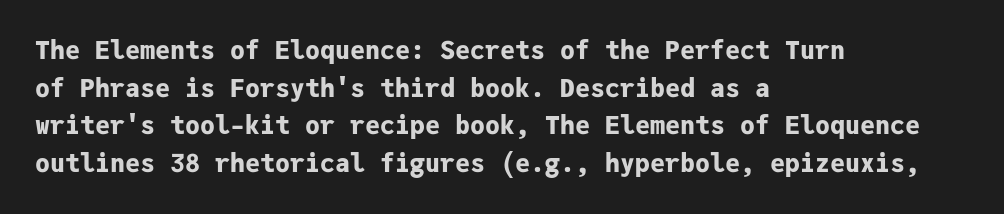
Students, note that the glyphs here touch the page at normal intervals. The vertical gap from one line to the next is medium. The lettering stays uniformly vertical, giving the passage a roman look. The lines are quadded left. Heft: maximum for text — a bold. Type without underlining.
